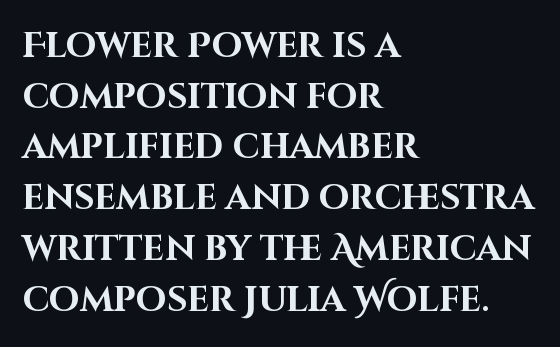
The image shows 35 px bold sans-serif type, upright; set left-aligned, normal line spacing (1.45x), normal letter spacing, not underlined; high stroke contrast and a large x-height.
